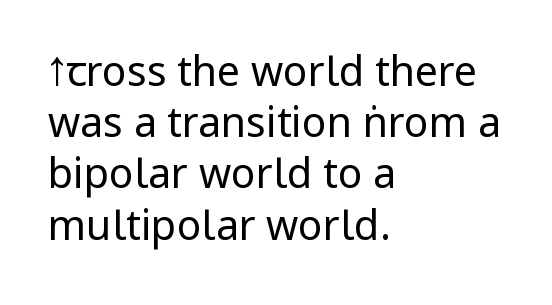
The image shows 41 px regular-weight, condensed sans-serif type, upright; set left-aligned, normal line spacing (1.25x), normal letter spacing, not underlined; low stroke contrast and a large x-height.
